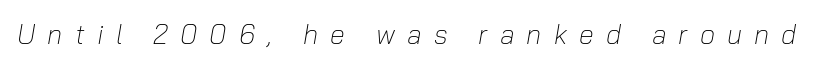
Q: Is the text bold? A: No.
Q: Is the text italic (slanted)? A: Yes, it leans right by about 10 degrees.
Q: Is the text underlined? A: No.
Q: Is the spacing between letters normal or unusually wide? A: Unusually wide.
